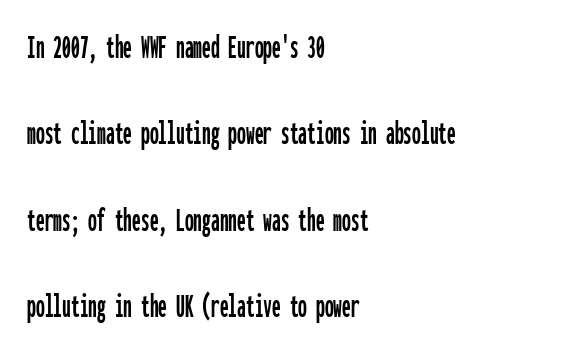
Q: Is the text italic (slanted)? A: No, it is upright.
Q: Is the typeface a serif or a sans-serif typeface? A: Sans-serif.
Q: Is the text underlined? A: No.
Q: How is the paragraph aligned? A: Left-aligned.
Q: Is the spacing between letters normal or unusually wide? A: Normal.
Q: Is the spacing between lines tight, normal or loose? A: Loose.
Q: Width (condensed, normal, or wide)? A: Condensed.
Q: Stroke contrast? A: Low.
Q: x-height? A: Medium.
Q: Monospaced? A: Yes.
